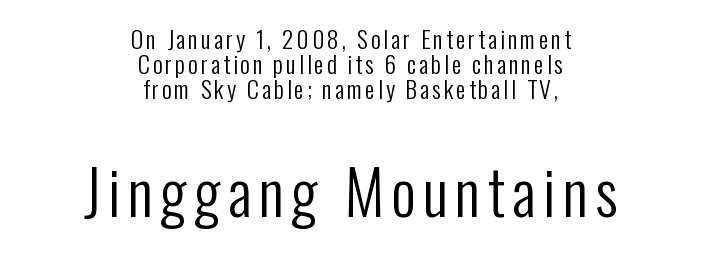
Q: Is the text bold? A: No.
Q: Is the text italic (slanted)? A: No, it is upright.
Q: Is the typeface a serif or a sans-serif typeface? A: Sans-serif.
Q: Is the text underlined? A: No.
Q: How is the paragraph aligned? A: Centered.
Q: Is the spacing between lines tight, normal or loose? A: Tight.
Q: Which block of text is set in a larger size, the first (top) or the second (bottom)? A: The second (bottom) one.
Q: Width (condensed, normal, or wide)? A: Condensed.
Q: Stroke contrast? A: Low.
Q: x-height? A: Medium.
Q: Monospaced? A: No.
